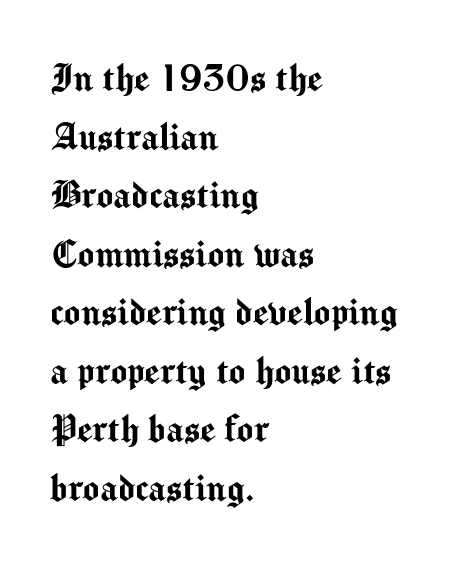
The image shows 44 px sans-serif type, upright; set left-aligned, normal line spacing (1.33x), normal letter spacing, not underlined; medium stroke contrast and a medium x-height.
